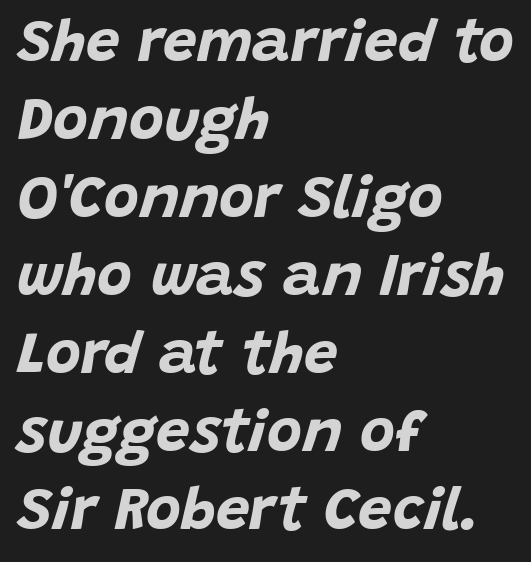
The image shows 60 px bold type, italic (leaning right); set left-aligned, normal line spacing (1.3x), normal letter spacing, not underlined; low stroke contrast and a large x-height.
